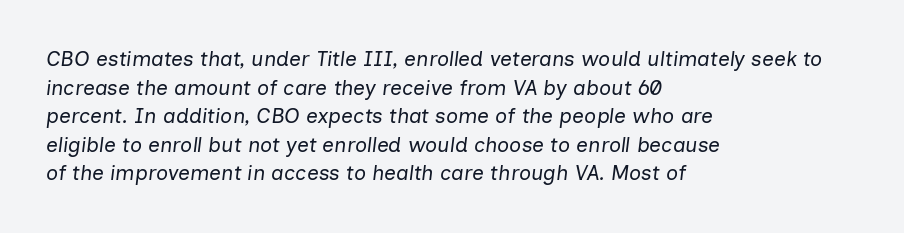
{"italic": "yes", "lean": "right", "slant_degrees": 7, "bold": "no", "underline": "no", "align": "left", "line_spacing": "normal", "line_spacing_ratio": 1.36, "letter_spacing": "normal", "letter_spacing_em": 0.0, "glyph_px": 21}
